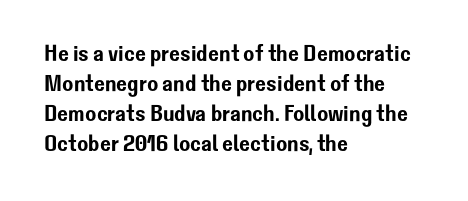
Q: Is the text italic (slanted)? A: No, it is upright.
Q: Is the text underlined? A: No.
Q: How is the paragraph aligned? A: Left-aligned.
Q: Is the spacing between letters normal or unusually wide? A: Normal.
Q: Is the spacing between lines tight, normal or loose? A: Normal.
